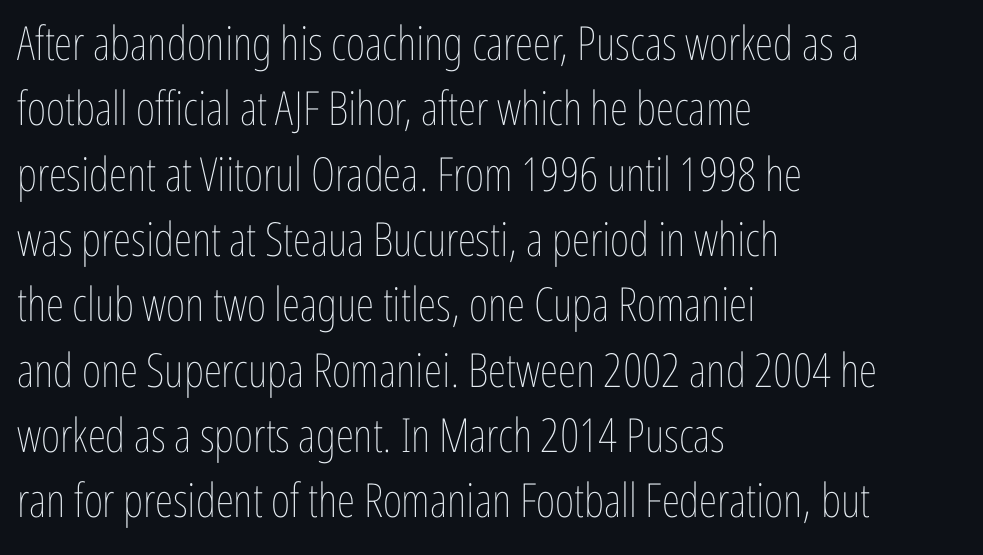
{"italic": "no", "bold": "no", "weight": "thin", "width": "condensed", "stroke_contrast": "low", "x_height": "medium", "monospaced": "no", "underline": "no", "align": "left", "line_spacing": "normal", "line_spacing_ratio": 1.39, "letter_spacing": "normal", "letter_spacing_em": 0.0, "glyph_px": 47}
